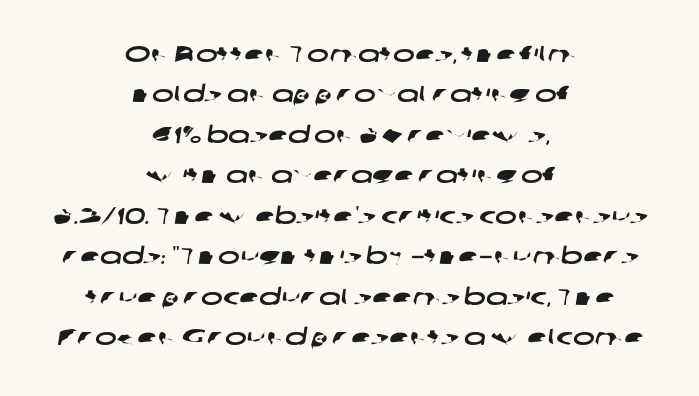
{"underline": "no", "align": "center", "line_spacing_ratio": 1.76, "letter_spacing": "normal", "letter_spacing_em": 0.0, "glyph_px": 23}
